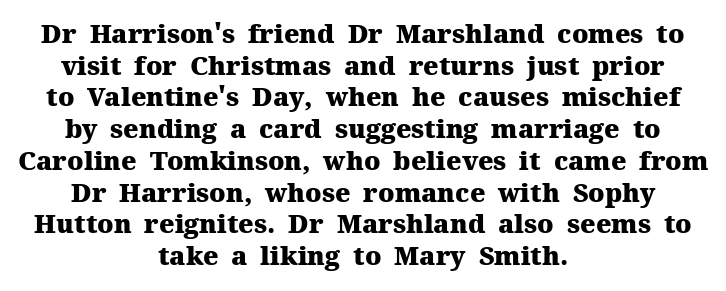
{"italic": "no", "bold": "yes", "underline": "no", "align": "center", "line_spacing_ratio": 1.22, "letter_spacing": "normal", "letter_spacing_em": 0.0, "glyph_px": 26}
